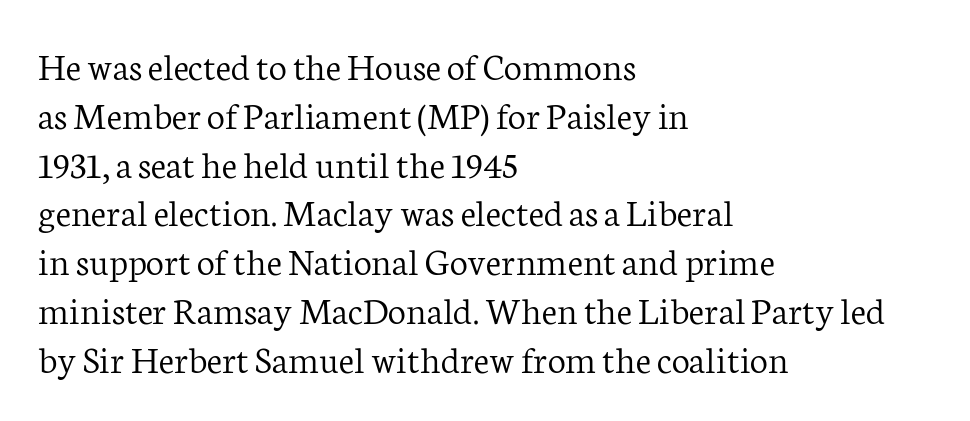
{"serif": "yes", "italic": "no", "bold": "no", "weight": "light", "width": "normal", "stroke_contrast": "low", "x_height": "medium", "monospaced": "no", "underline": "no", "align": "left", "line_spacing_ratio": 1.22, "letter_spacing": "normal", "letter_spacing_em": 0.0, "glyph_px": 40}
